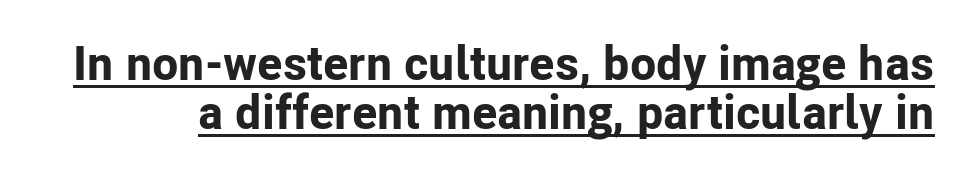
{"serif": "no", "italic": "no", "bold": "yes", "weight": "bold", "width": "normal", "stroke_contrast": "low", "x_height": "medium", "monospaced": "no", "underline": "yes", "line_spacing": "tight", "line_spacing_ratio": 1.02, "letter_spacing": "normal", "letter_spacing_em": 0.0, "glyph_px": 48}
